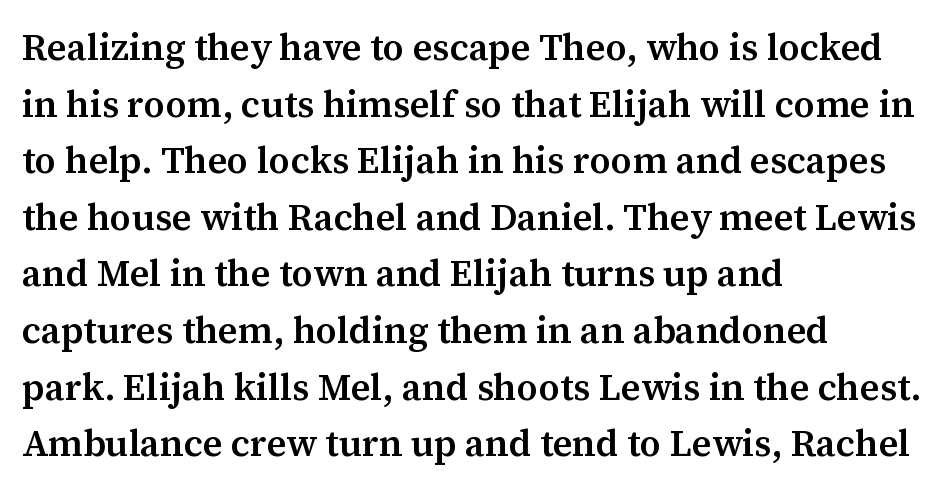
{"serif": "yes", "italic": "no", "bold": "semi", "weight": "semibold", "width": "normal", "stroke_contrast": "medium", "x_height": "medium", "monospaced": "no", "underline": "no", "align": "left", "line_spacing": "normal", "line_spacing_ratio": 1.53, "letter_spacing": "normal", "letter_spacing_em": 0.0, "glyph_px": 37}
